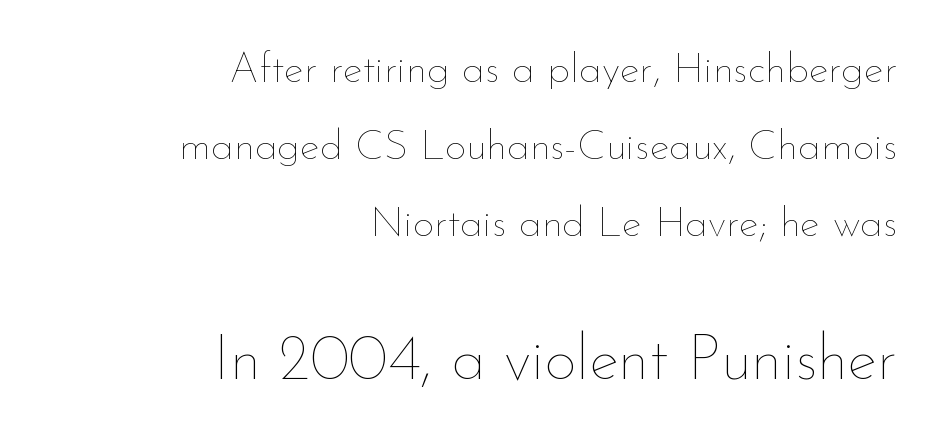
{"italic": "no", "bold": "no", "weight": "thin", "width": "normal", "stroke_contrast": "low", "x_height": "small", "monospaced": "no", "underline": "no", "align": "right", "line_spacing_ratio": 1.83, "letter_spacing": "normal", "letter_spacing_em": 0.0, "larger_block": "second", "size_ratio": 1.5, "glyph_px": 63}
